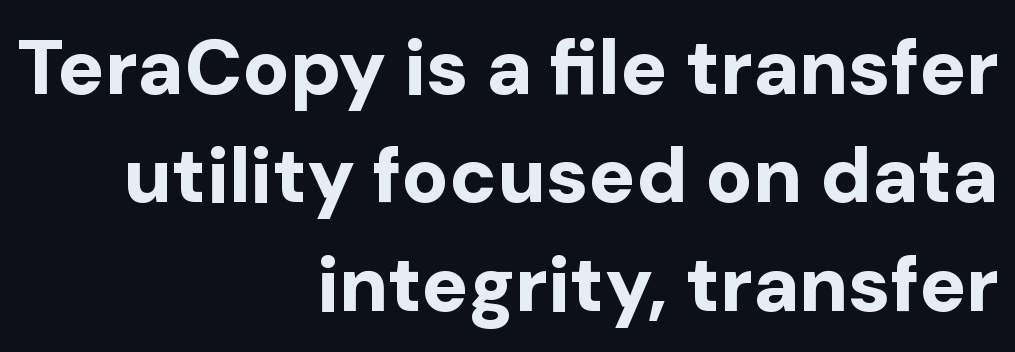
Summary of weight: heavy, a full bold. Is this a sans? Yes — the strokes have no serifs. Between one letter and the next there's only the usual sliver of space. The passage shown is not underscored anywhere. The text block is weighted toward the right margin, trailing off unevenly leftward.
